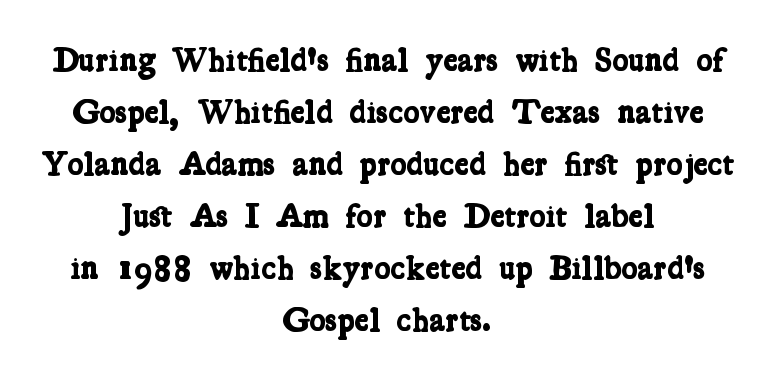
{"serif": "yes", "bold": "yes", "weight": "bold", "width": "condensed", "stroke_contrast": "low", "x_height": "medium", "monospaced": "no", "underline": "no", "align": "center", "line_spacing": "normal", "line_spacing_ratio": 1.53, "letter_spacing": "normal", "letter_spacing_em": 0.0, "glyph_px": 34}
